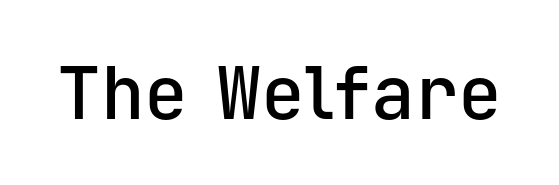
Q: Is the text bold? A: Semi-bold.
Q: Is the text italic (slanted)? A: No, it is upright.
Q: Is the typeface a serif or a sans-serif typeface? A: Sans-serif.
Q: Is the text underlined? A: No.
Q: Is the spacing between letters normal or unusually wide? A: Normal.
Q: Width (condensed, normal, or wide)? A: Normal.
Q: Stroke contrast? A: Low.
Q: x-height? A: Medium.
Q: Monospaced? A: Yes.
